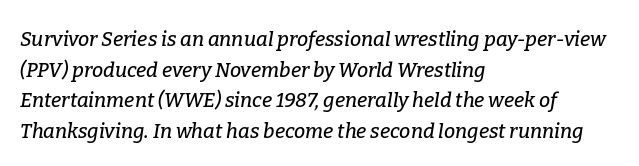
The image shows 20 px text type, italic (leaning right); set left-aligned, normal line spacing (1.53x), normal letter spacing, not underlined.
